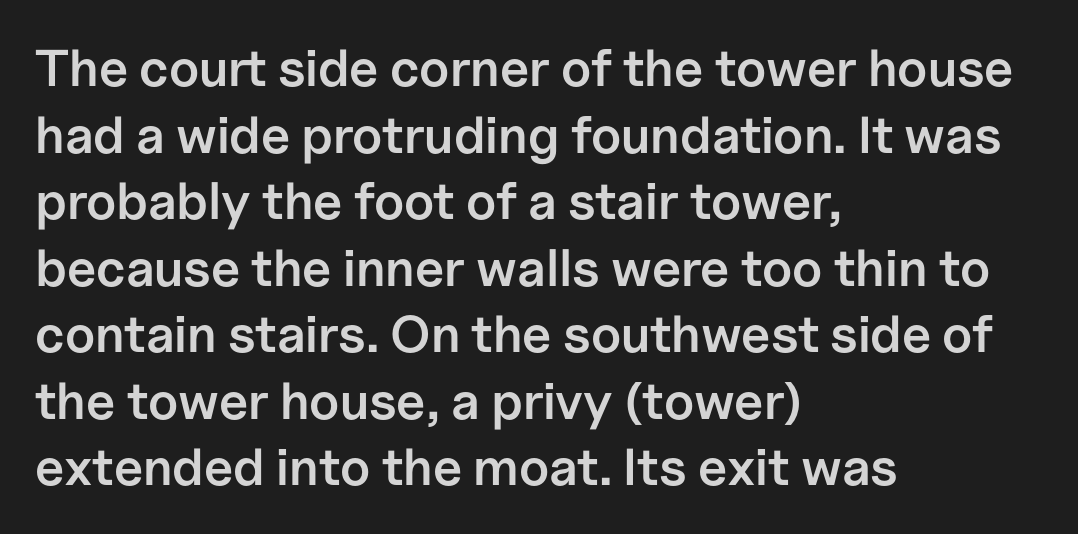
The image shows 52 px semibold sans-serif type, upright; set left-aligned, normal line spacing (1.28x), normal letter spacing, not underlined; low stroke contrast and a medium x-height.
